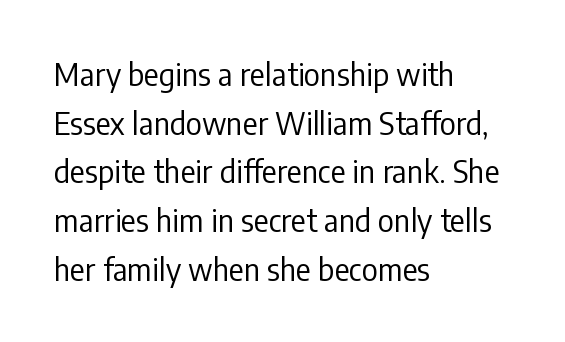
Q: Is the text bold? A: No.
Q: Is the text italic (slanted)? A: No, it is upright.
Q: Is the typeface a serif or a sans-serif typeface? A: Sans-serif.
Q: Is the text underlined? A: No.
Q: How is the paragraph aligned? A: Left-aligned.
Q: Is the spacing between letters normal or unusually wide? A: Normal.
Q: Is the spacing between lines tight, normal or loose? A: Normal.
Q: Width (condensed, normal, or wide)? A: Condensed.
Q: Stroke contrast? A: Low.
Q: x-height? A: Medium.
Q: Monospaced? A: No.
